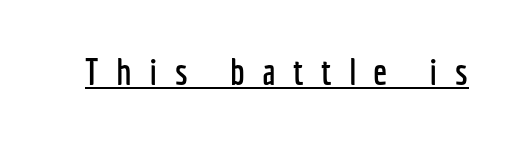
The image shows 37 px condensed sans-serif type, upright; set unusually wide letter spacing (+0.47 em), underlined; low stroke contrast and a medium x-height.
